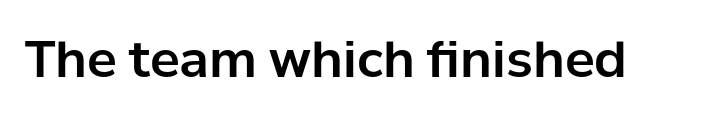
The image shows 50 px sans-serif type, upright; set normal letter spacing, not underlined; low stroke contrast and a medium x-height.
